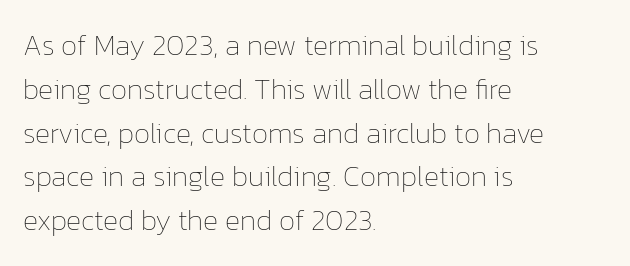
Q: Is the text bold? A: No.
Q: Is the text italic (slanted)? A: No, it is upright.
Q: Is the text underlined? A: No.
Q: How is the paragraph aligned? A: Left-aligned.
Q: Is the spacing between letters normal or unusually wide? A: Normal.
Q: Is the spacing between lines tight, normal or loose? A: Normal.
Q: Width (condensed, normal, or wide)? A: Normal.
Q: Stroke contrast? A: Low.
Q: x-height? A: Medium.
Q: Monospaced? A: No.
